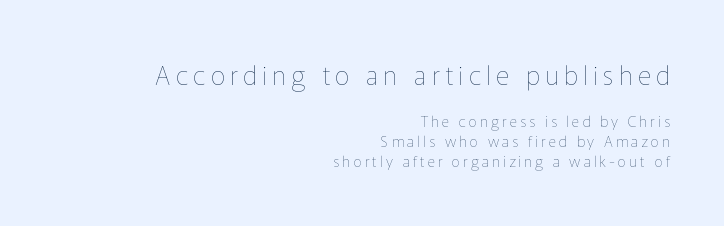
The image shows 26 px text type, upright; set right-aligned, normal line spacing (1.32x), unusually wide letter spacing (+0.2 em), not underlined; the first (top) block is 1.73x larger.
